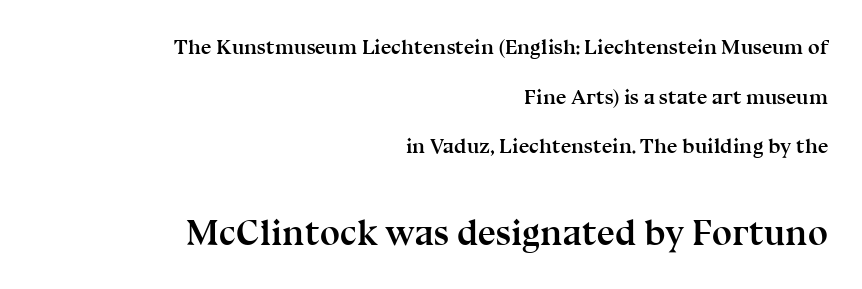
The image shows 36 px semibold serif type, upright; set right-aligned, loose line spacing (2.36x), normal letter spacing, not underlined; the second (bottom) block is 1.71x larger; medium stroke contrast and a medium x-height.
